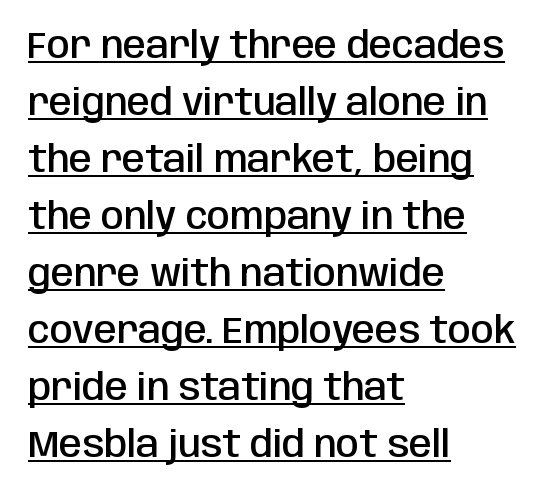
The image shows 37 px semibold, condensed sans-serif type, upright; set left-aligned, normal line spacing (1.54x), normal letter spacing, underlined; low stroke contrast and a large x-height.
